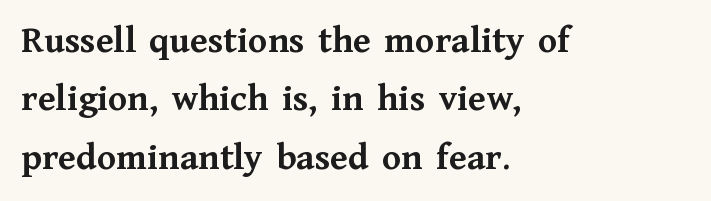
The image shows 39 px semibold serif type, upright; set left-aligned, normal line spacing (1.5x), normal letter spacing, not underlined; medium stroke contrast and a medium x-height.
